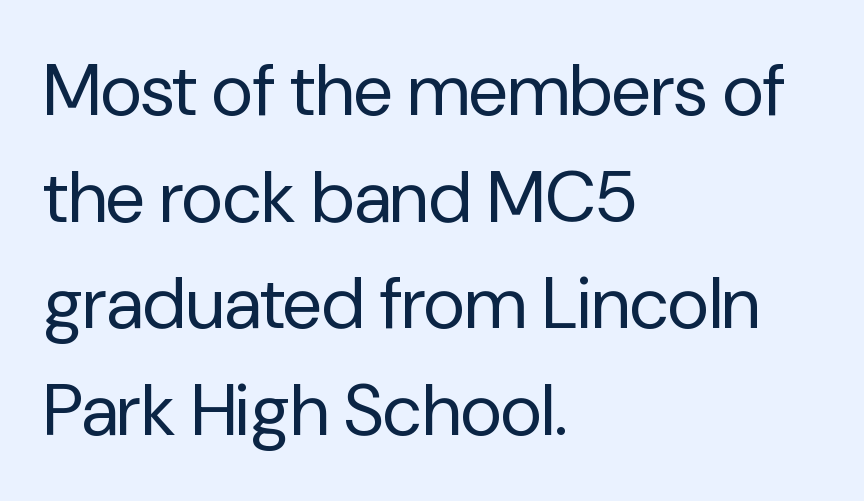
The image shows 72 px regular-weight sans-serif type, upright; set left-aligned, normal line spacing (1.48x), normal letter spacing, not underlined; low stroke contrast and a medium x-height.
